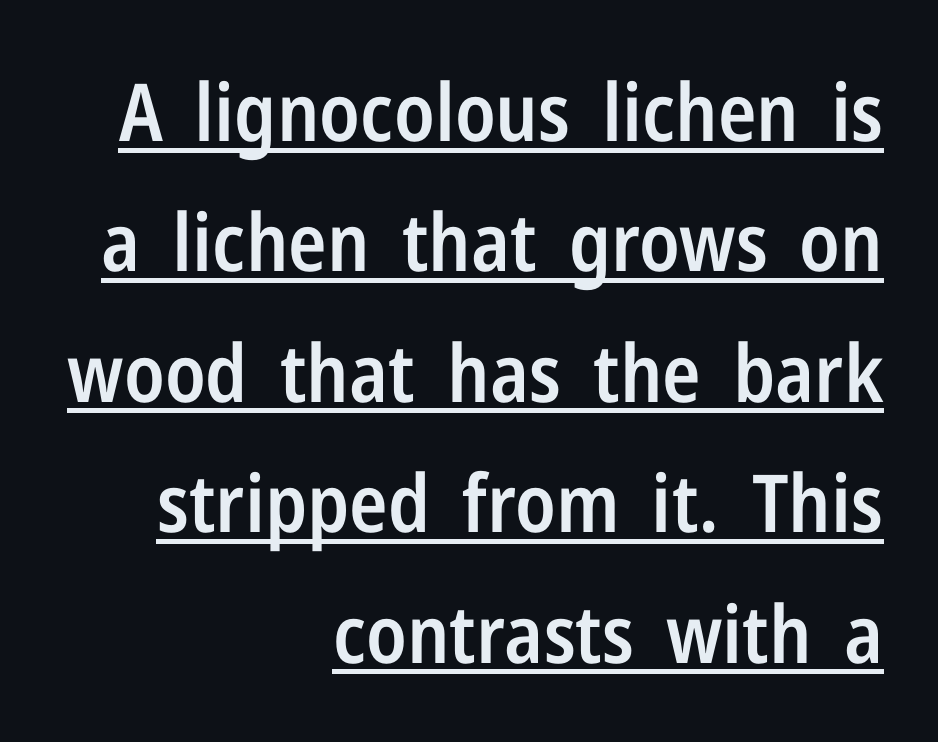
Q: Is the text bold? A: Semi-bold.
Q: Is the text italic (slanted)? A: No, it is upright.
Q: Is the typeface a serif or a sans-serif typeface? A: Sans-serif.
Q: Is the text underlined? A: Yes.
Q: How is the paragraph aligned? A: Right-aligned.
Q: Is the spacing between letters normal or unusually wide? A: Normal.
Q: Is the spacing between lines tight, normal or loose? A: Normal.
Q: Width (condensed, normal, or wide)? A: Condensed.
Q: Stroke contrast? A: Low.
Q: x-height? A: Medium.
Q: Monospaced? A: No.
